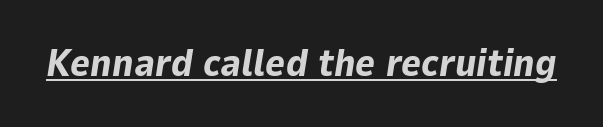
The image shows 38 px bold type, italic (leaning right); set normal letter spacing, underlined; low stroke contrast and a medium x-height.
